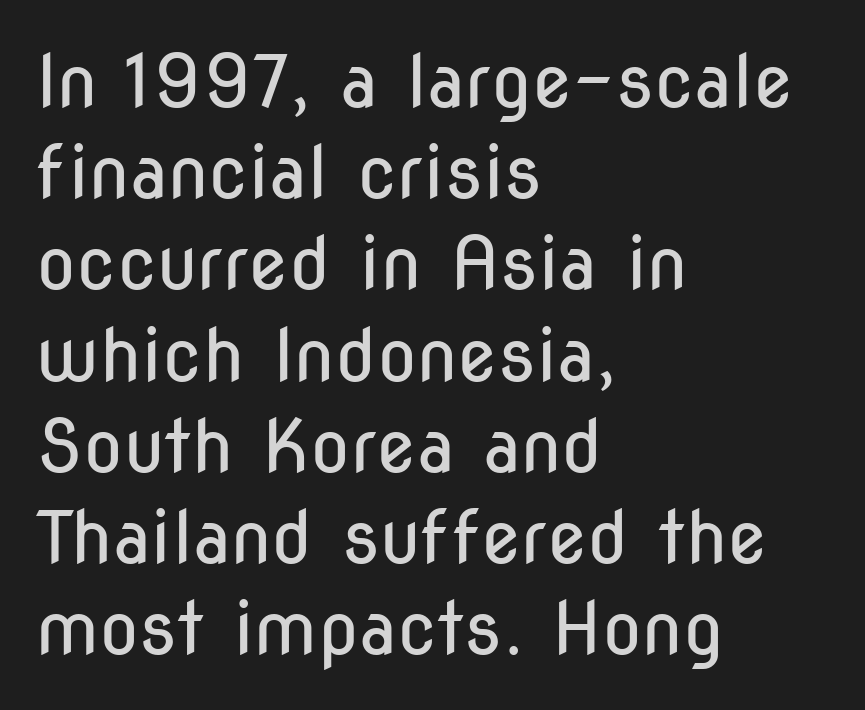
The typeface has the unassuming heft of standard copy or less. The passage shown is typed in a proportional face where columns would drift. The gaps between neighbouring characters are ordinary and unremarkable. Every row of glyphs begins at an identical x-position on the left. Glance below the letters and you will spot only blank space.
